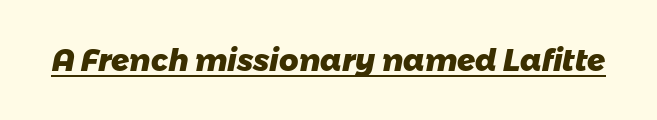
Is there an underline? Yes — a line sits under the letters. The rendering uses natural spacing where letterforms have individual widths. In terms of letterform style, serifs are entirely absent. Nothing unusual about the tracking: characters are spaced as the font intends. A full-strength bold gives these letters their thick strokes.
